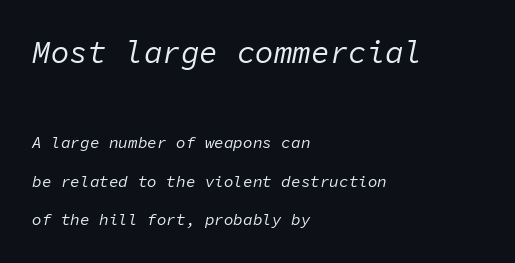
{"italic": "yes", "lean": "right", "slant_degrees": 11, "bold": "no", "weight": "regular", "width": "normal", "stroke_contrast": "low", "x_height": "medium", "monospaced": "yes", "underline": "no", "align": "left", "line_spacing": "loose", "line_spacing_ratio": 2.42, "letter_spacing": "normal", "letter_spacing_em": 0.0, "larger_block": "first", "size_ratio": 1.94, "glyph_px": 31}
